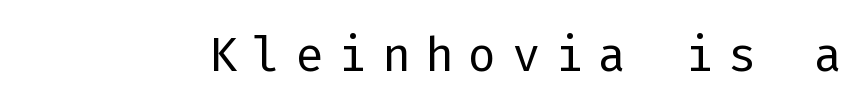
Q: Is the text bold? A: No.
Q: Is the text italic (slanted)? A: No, it is upright.
Q: Is the typeface a serif or a sans-serif typeface? A: Sans-serif.
Q: Is the text underlined? A: No.
Q: Is the spacing between letters normal or unusually wide? A: Unusually wide.
Q: Width (condensed, normal, or wide)? A: Normal.
Q: Stroke contrast? A: Low.
Q: x-height? A: Medium.
Q: Monospaced? A: Yes.
